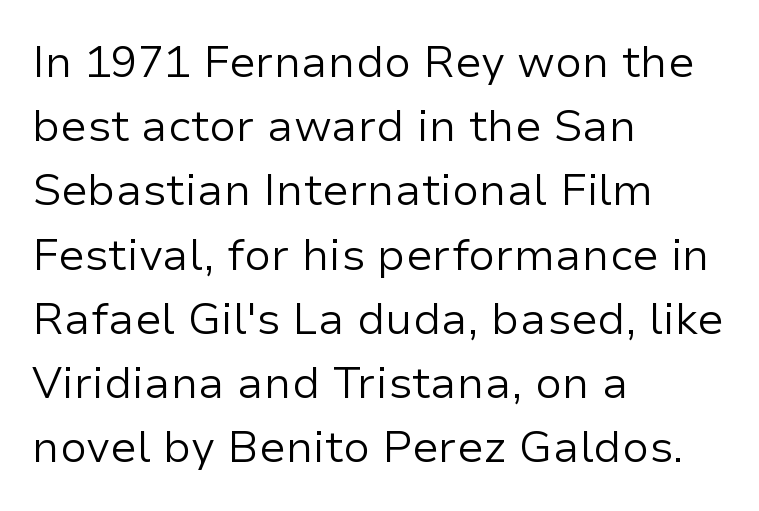
Q: Is the text bold? A: No.
Q: Is the text italic (slanted)? A: No, it is upright.
Q: Is the typeface a serif or a sans-serif typeface? A: Sans-serif.
Q: Is the text underlined? A: No.
Q: How is the paragraph aligned? A: Left-aligned.
Q: Is the spacing between letters normal or unusually wide? A: Normal.
Q: Is the spacing between lines tight, normal or loose? A: Normal.
Q: Width (condensed, normal, or wide)? A: Normal.
Q: Stroke contrast? A: Low.
Q: x-height? A: Medium.
Q: Monospaced? A: No.
